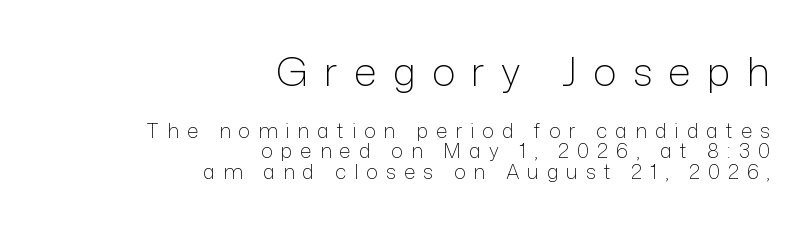
Q: Is the text bold? A: No.
Q: Is the text italic (slanted)? A: No, it is upright.
Q: Is the typeface a serif or a sans-serif typeface? A: Sans-serif.
Q: Is the text underlined? A: No.
Q: How is the paragraph aligned? A: Right-aligned.
Q: Is the spacing between letters normal or unusually wide? A: Unusually wide.
Q: Is the spacing between lines tight, normal or loose? A: Tight.
Q: Which block of text is set in a larger size, the first (top) or the second (bottom)? A: The first (top) one.
Q: Width (condensed, normal, or wide)? A: Normal.
Q: Stroke contrast? A: Low.
Q: x-height? A: Medium.
Q: Monospaced? A: No.
